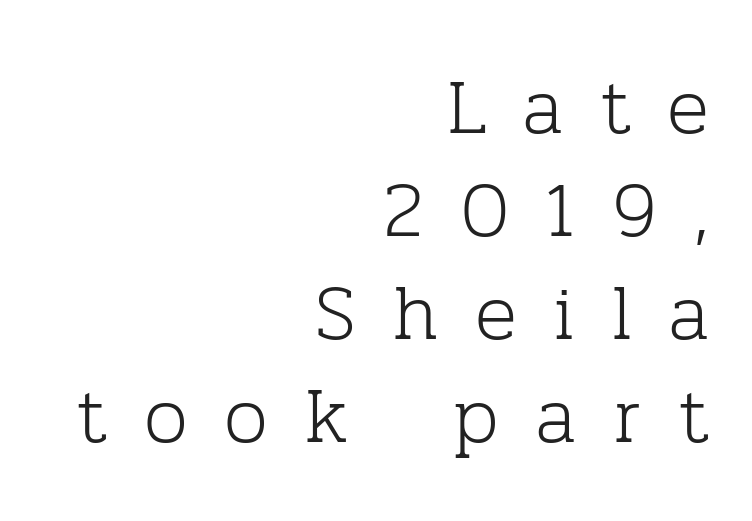
Leading matches the norm, producing a regular column. The type family on display is of the serif kind. This rendering uses right alignment, leaving the left contour irregular. What stands out about the letter spacing? Its width — letters are far apart. A typesetter would call this proportional, since set widths differ per character.
